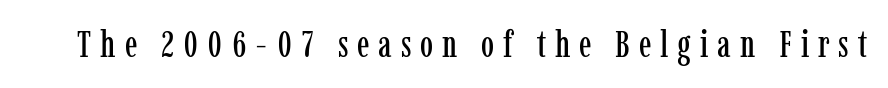
Q: Is the text italic (slanted)? A: No, it is upright.
Q: Is the typeface a serif or a sans-serif typeface? A: Serif.
Q: Is the text underlined? A: No.
Q: Is the spacing between letters normal or unusually wide? A: Unusually wide.
Q: Width (condensed, normal, or wide)? A: Condensed.
Q: Stroke contrast? A: Low.
Q: x-height? A: Medium.
Q: Monospaced? A: No.
